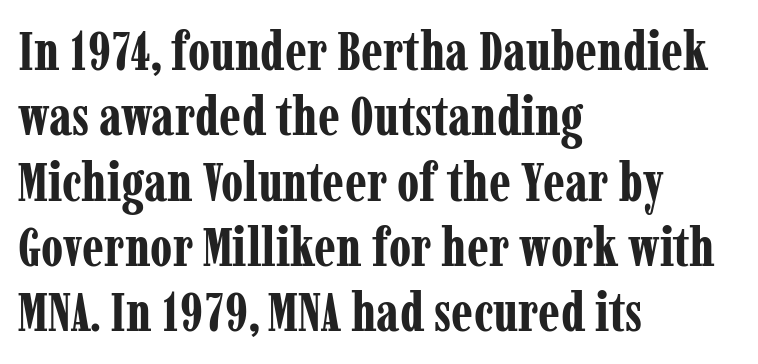
The image shows 54 px bold, condensed serif type, upright; set left-aligned, line spacing 1.21x, normal letter spacing, not underlined; low stroke contrast and a medium x-height.
